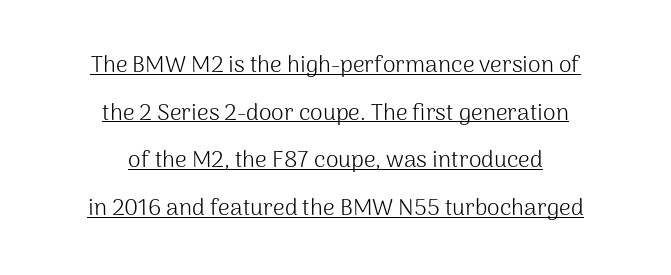
Q: Is the text bold? A: No.
Q: Is the text italic (slanted)? A: No, it is upright.
Q: Is the text underlined? A: Yes.
Q: How is the paragraph aligned? A: Centered.
Q: Is the spacing between letters normal or unusually wide? A: Normal.
Q: Is the spacing between lines tight, normal or loose? A: Loose.
